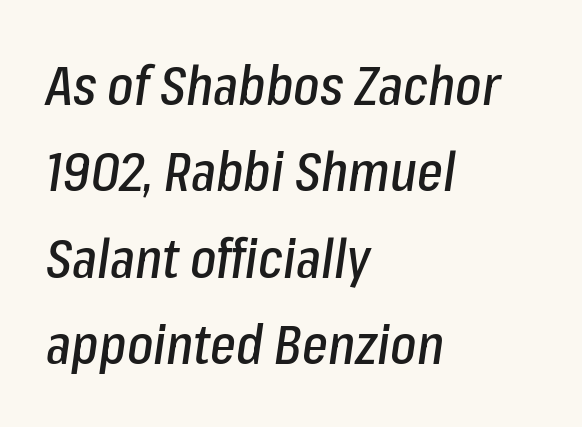
The image shows 55 px condensed type, italic (leaning right); set left-aligned, normal line spacing (1.57x), normal letter spacing, not underlined; low stroke contrast and a medium x-height.
